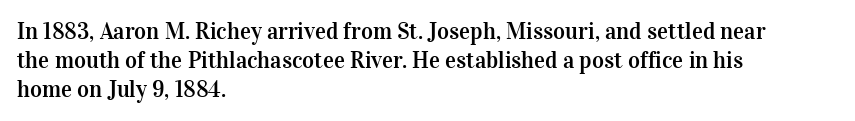
Posture: straight, roman, zero tilt. The passage shown is not underscored anywhere. The rendering anchors every line to the left-hand side. The gaps between neighbouring characters are ordinary and unremarkable.
